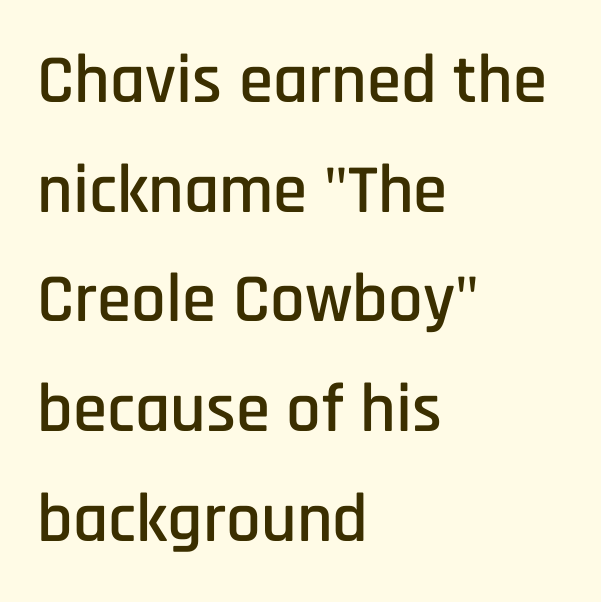
Q: Is the text italic (slanted)? A: No, it is upright.
Q: Is the typeface a serif or a sans-serif typeface? A: Sans-serif.
Q: Is the text underlined? A: No.
Q: How is the paragraph aligned? A: Left-aligned.
Q: Is the spacing between letters normal or unusually wide? A: Normal.
Q: Is the spacing between lines tight, normal or loose? A: Normal.
Q: Width (condensed, normal, or wide)? A: Condensed.
Q: Stroke contrast? A: Low.
Q: x-height? A: Large.
Q: Monospaced? A: No.
